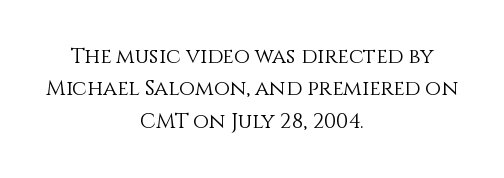
Is the stroke heavy? The answer is a plain regular-or-lighter. In terms of leading, this rendering sits right in the middle. The lines are quadded center. No extra tracking has been applied to these lines. Posture: straight, roman, zero tilt.
